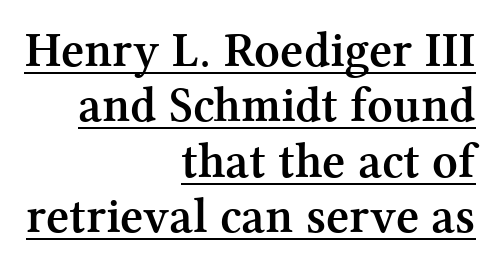
Q: Is the text bold? A: Yes.
Q: Is the text italic (slanted)? A: No, it is upright.
Q: Is the typeface a serif or a sans-serif typeface? A: Serif.
Q: Is the text underlined? A: Yes.
Q: How is the paragraph aligned? A: Right-aligned.
Q: Is the spacing between letters normal or unusually wide? A: Normal.
Q: Is the spacing between lines tight, normal or loose? A: Tight.
Q: Width (condensed, normal, or wide)? A: Normal.
Q: Stroke contrast? A: Medium.
Q: x-height? A: Medium.
Q: Monospaced? A: No.
